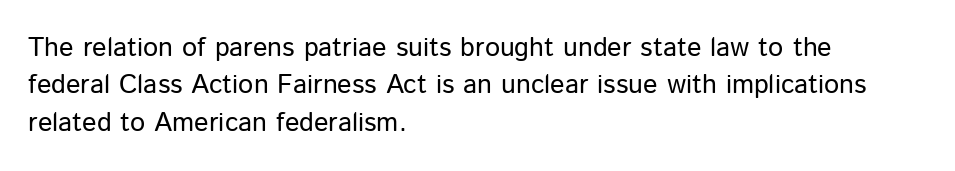
Interline gaps are of average width in this sample. Inter-character spacing is left at the font's built-in metrics. If you drew a line through each stem, it would be perfectly vertical. Words float on clear page, feet unadorned. Each line starts at the same left margin while the right side varies.
